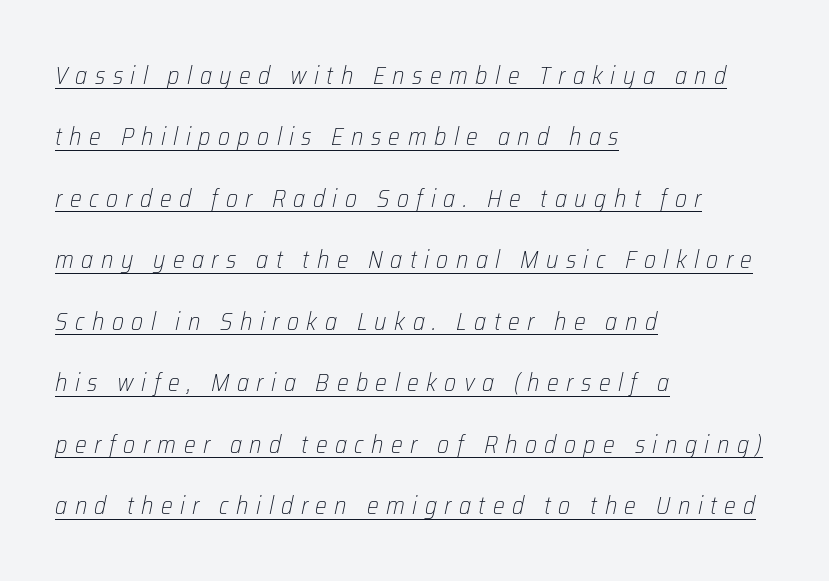
Here the glyphs are tracked loosely, breaking word shapes into spaced letters. Horizontally, the lines are justified to the leading edge only. Each line of the rendering has a horizontal stroke beneath the glyphs. This sample uses an oblique cut, with every glyph tilted off the vertical. The characters are drawn with everyday or finer stroke widths. Whoever set this chose breathing room over compactness in the vertical rhythm.
